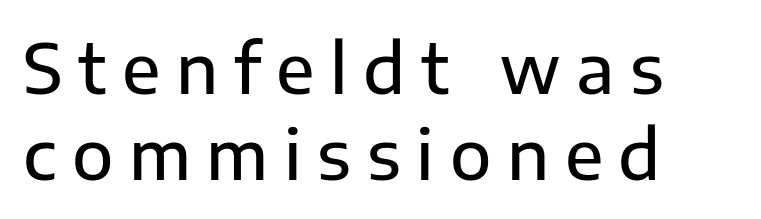
The image shows 68 px sans-serif type, upright; set left-aligned, normal line spacing (1.27x), unusually wide letter spacing (+0.23 em), not underlined; low stroke contrast and a medium x-height.
